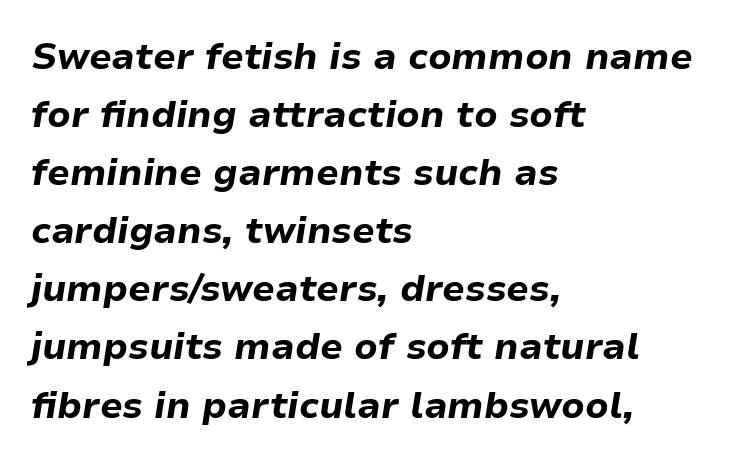
{"italic": "yes", "lean": "right", "slant_degrees": 9, "bold": "yes", "weight": "bold", "width": "normal", "stroke_contrast": "low", "x_height": "medium", "monospaced": "no", "underline": "no", "align": "left", "line_spacing": "normal", "line_spacing_ratio": 1.57, "letter_spacing": "normal", "letter_spacing_em": 0.0, "glyph_px": 37}
